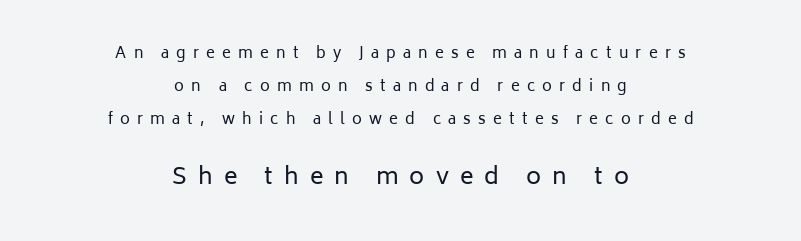
The image shows 23 px text type, upright; set centered, loose line spacing (2.19x), unusually wide letter spacing (+0.48 em), not underlined; the second (bottom) block is 1.53x larger.
